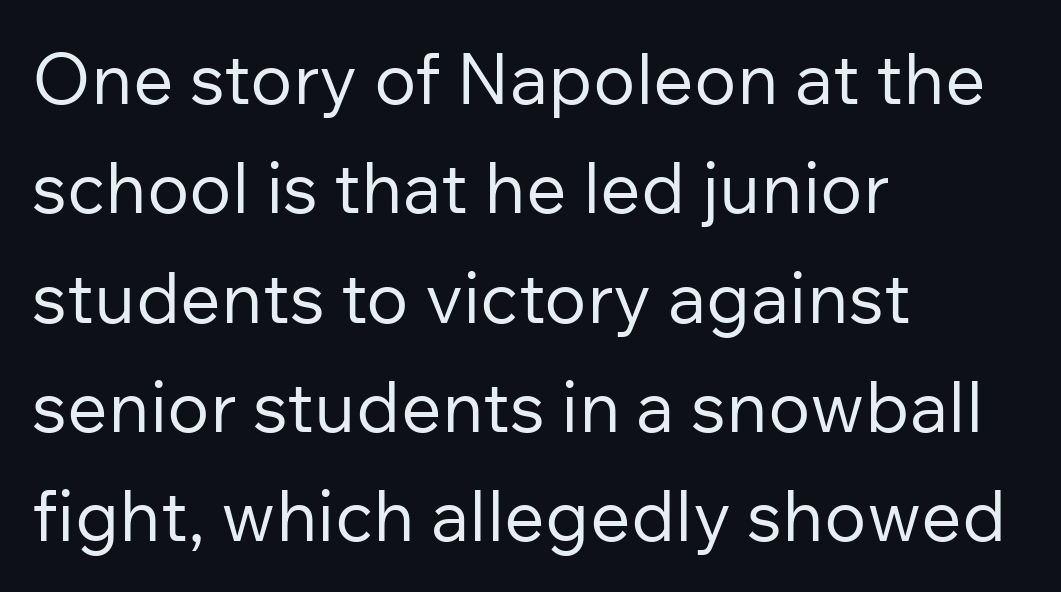
{"serif": "no", "italic": "no", "bold": "no", "weight": "regular", "width": "normal", "stroke_contrast": "low", "x_height": "medium", "monospaced": "no", "underline": "no", "align": "left", "line_spacing": "normal", "line_spacing_ratio": 1.54, "letter_spacing": "normal", "letter_spacing_em": 0.0, "glyph_px": 71}
